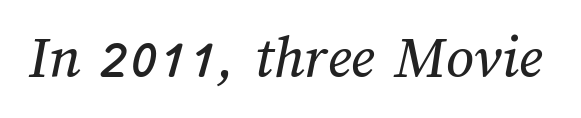
Q: Is the text underlined? A: No.
Q: Is the spacing between letters normal or unusually wide? A: Normal.
Q: Width (condensed, normal, or wide)? A: Normal.
Q: Stroke contrast? A: Medium.
Q: x-height? A: Medium.
Q: Monospaced? A: No.
